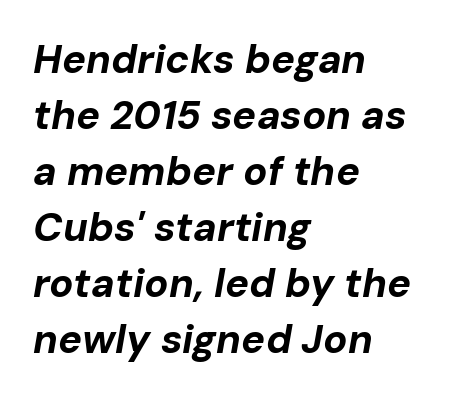
Q: Is the text bold? A: Yes.
Q: Is the text italic (slanted)? A: Yes, it leans right by about 10 degrees.
Q: Is the text underlined? A: No.
Q: How is the paragraph aligned? A: Left-aligned.
Q: Is the spacing between letters normal or unusually wide? A: Normal.
Q: Is the spacing between lines tight, normal or loose? A: Normal.
Q: Width (condensed, normal, or wide)? A: Normal.
Q: Stroke contrast? A: Low.
Q: x-height? A: Medium.
Q: Monospaced? A: No.
